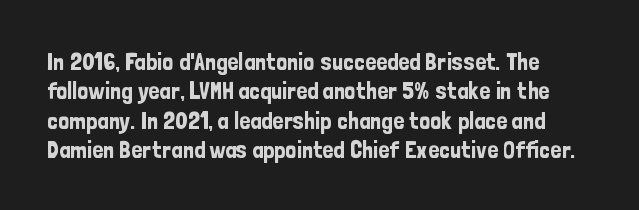
{"italic": "no", "underline": "no", "line_spacing_ratio": 1.22, "letter_spacing": "normal", "letter_spacing_em": 0.0, "glyph_px": 24}
